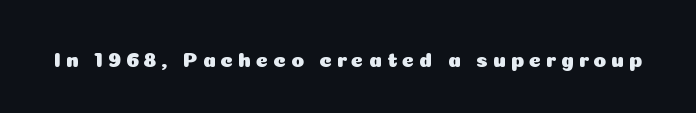
The image shows 21 px text type, upright; set unusually wide letter spacing (+0.23 em), not underlined.
